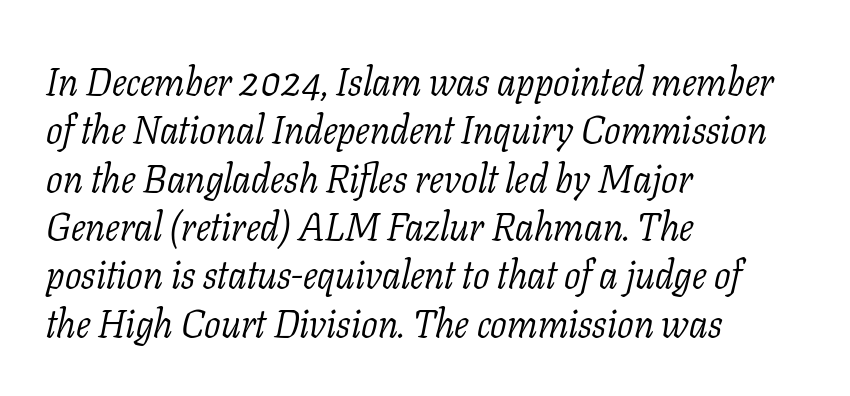
This sample uses a serif face. These lines were composed using italics. Students, note that the glyphs here touch the page at normal intervals. Check under the words: just untouched page.
